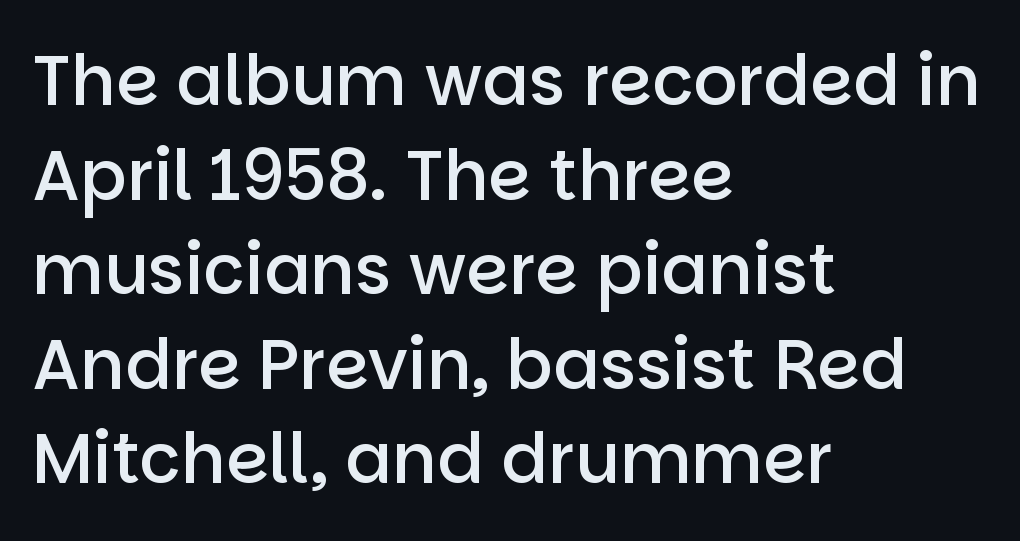
A normal amount of white space separates one row of letters from the next. Spacing verdict: proportional, widths tailored to each character. Notice the strokes are somewhat thickened but not fully heavy: this is a semibold. A typesetter would call this zero additional tracking. This is sans-serif lettering, the kind often seen on screens and signage. Honestly, there is no underline to notice here at all.
